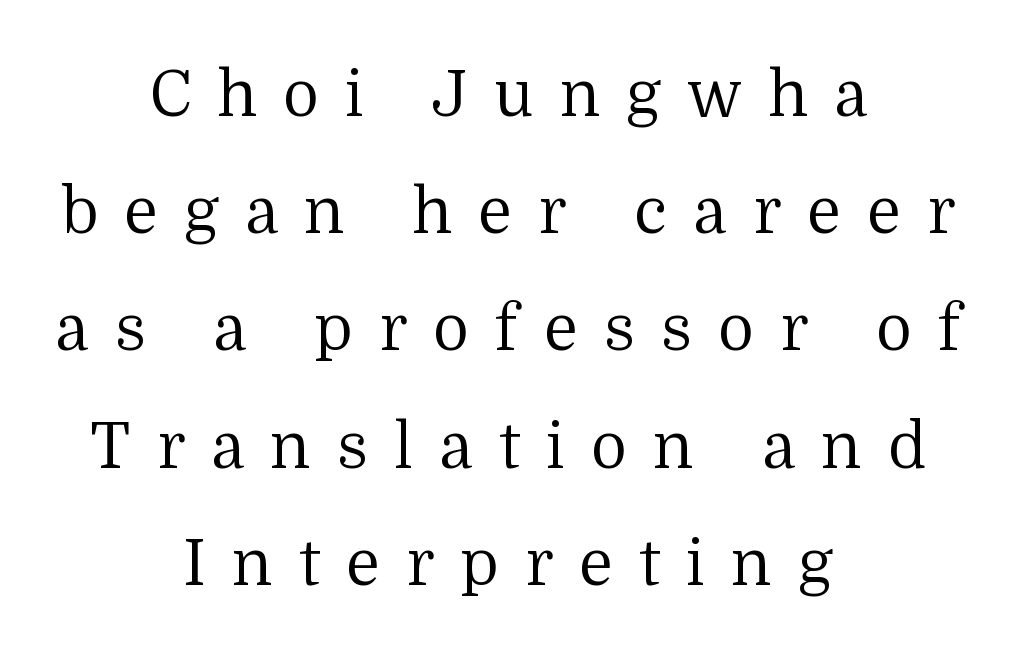
{"serif": "yes", "italic": "no", "bold": "no", "weight": "regular", "width": "normal", "stroke_contrast": "medium", "x_height": "medium", "monospaced": "no", "underline": "no", "align": "center", "line_spacing_ratio": 1.86, "letter_spacing": "wide", "letter_spacing_em": 0.41, "glyph_px": 63}
